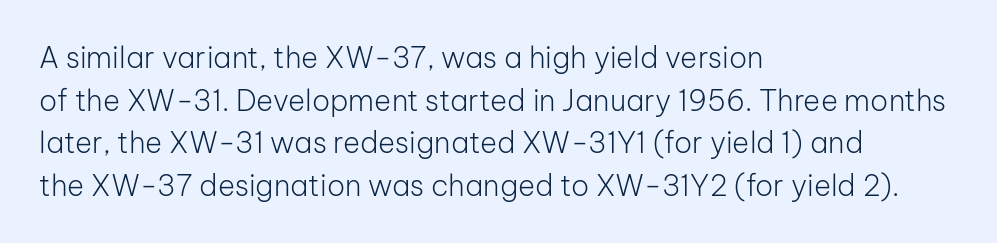
Q: Is the text bold? A: No.
Q: Is the text italic (slanted)? A: No, it is upright.
Q: Is the typeface a serif or a sans-serif typeface? A: Sans-serif.
Q: Is the text underlined? A: No.
Q: How is the paragraph aligned? A: Left-aligned.
Q: Is the spacing between letters normal or unusually wide? A: Normal.
Q: Is the spacing between lines tight, normal or loose? A: Normal.
Q: Width (condensed, normal, or wide)? A: Normal.
Q: Stroke contrast? A: Low.
Q: x-height? A: Medium.
Q: Monospaced? A: No.
